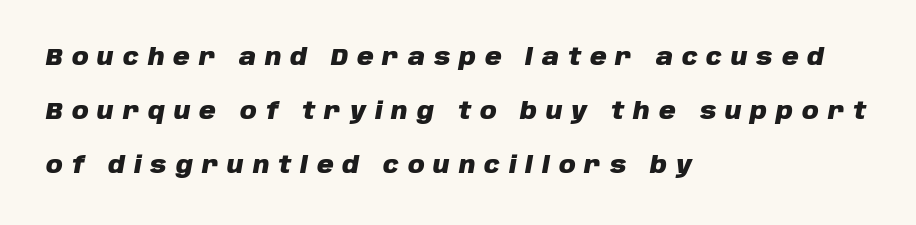
{"italic": "yes", "lean": "right", "slant_degrees": 10, "bold": "yes", "underline": "no", "align": "left", "line_spacing": "loose", "line_spacing_ratio": 2.34, "letter_spacing": "wide", "letter_spacing_em": 0.39, "glyph_px": 23}
